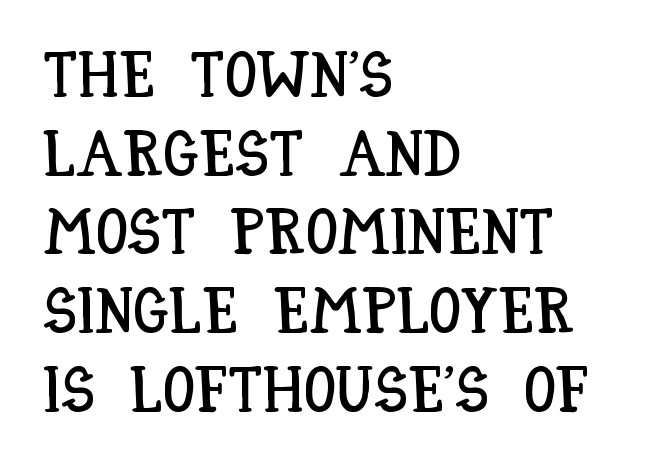
Clear beneath every line of the passage. Line starts are locked; line ends wander. The type is set solid horizontally, with unmodified tracking. Each letter keeps its own natural width here, so spacing adapts to shape.
